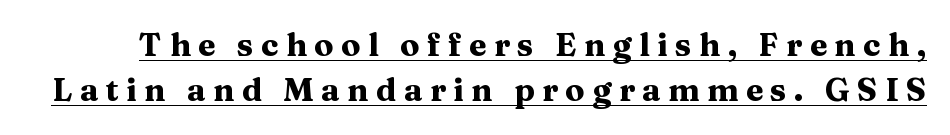
{"serif": "yes", "italic": "no", "bold": "yes", "weight": "heavy", "width": "wide", "stroke_contrast": "medium", "x_height": "medium", "monospaced": "no", "underline": "yes", "line_spacing": "normal", "line_spacing_ratio": 1.42, "letter_spacing": "wide", "letter_spacing_em": 0.23, "glyph_px": 32}
